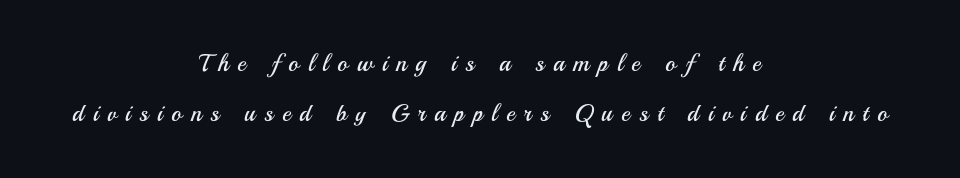
Q: Is the text bold? A: No.
Q: Is the text italic (slanted)? A: Yes.
Q: Is the text underlined? A: No.
Q: How is the paragraph aligned? A: Centered.
Q: Is the spacing between letters normal or unusually wide? A: Unusually wide.
Q: Is the spacing between lines tight, normal or loose? A: Loose.
